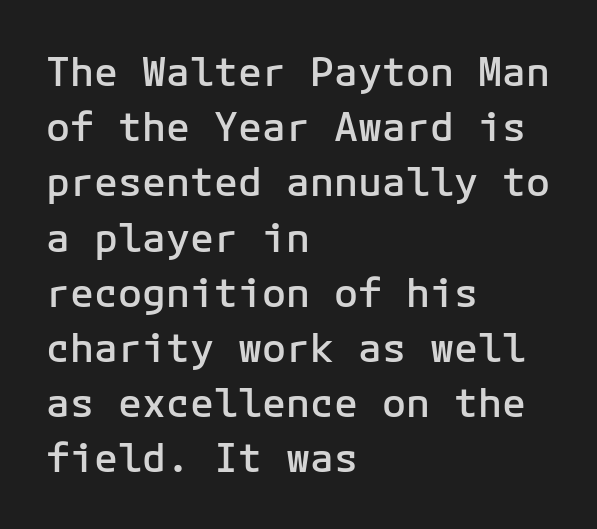
{"serif": "no", "italic": "no", "bold": "semi", "weight": "semibold", "width": "normal", "stroke_contrast": "low", "x_height": "medium", "underline": "no", "align": "left", "line_spacing": "normal", "line_spacing_ratio": 1.38, "letter_spacing": "normal", "letter_spacing_em": 0.0, "glyph_px": 40}
